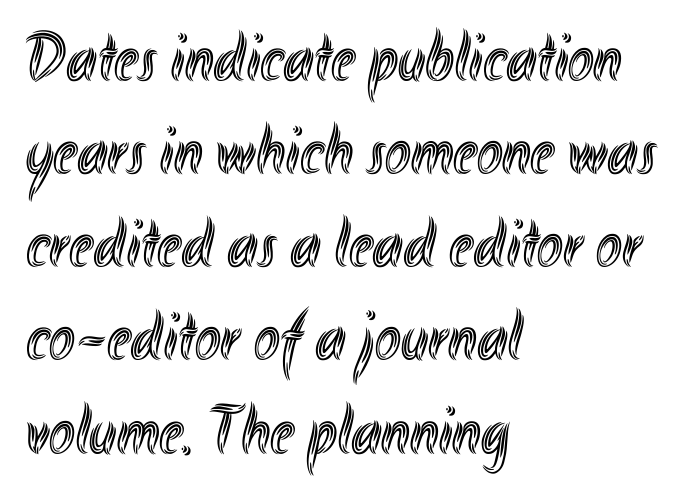
Compared with a centered layout, this one pins lines to the left instead. Quick note: interline space is typical. The letters advance in unequal steps, a hallmark of proportional type. The gap between lines stays unmarked.
